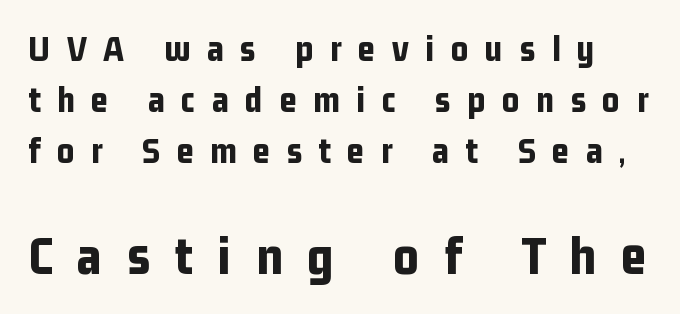
The image shows 55 px bold, condensed sans-serif type, upright; set normal line spacing (1.38x), unusually wide letter spacing (+0.45 em), not underlined; the second (bottom) block is 1.49x larger; low stroke contrast and a medium x-height.
